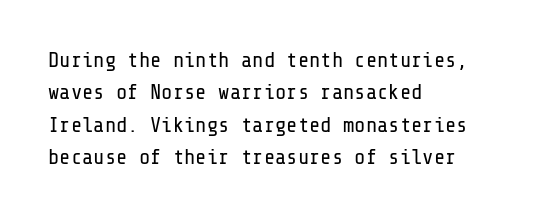
Words float on clear page, feet unadorned. Letters have the restrained weight of plain body copy at most. Horizontal alignment here is leftward, the default for most running prose. Whoever set this chose a conventional vertical rhythm. This sample uses an upright cut, with every glyph sitting square on the baseline.
